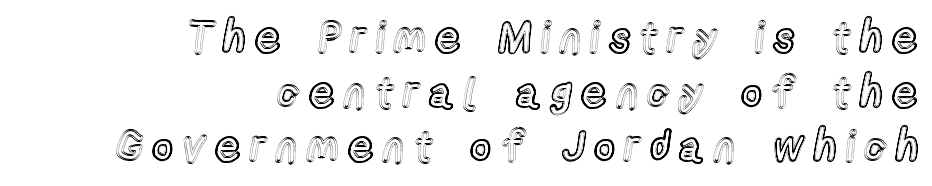
Q: Is the text italic (slanted)? A: Yes.
Q: Is the text underlined? A: No.
Q: How is the paragraph aligned? A: Right-aligned.
Q: Is the spacing between letters normal or unusually wide? A: Unusually wide.
Q: Is the spacing between lines tight, normal or loose? A: Normal.
Q: Width (condensed, normal, or wide)? A: Condensed.
Q: x-height? A: Medium.
Q: Monospaced? A: No.
